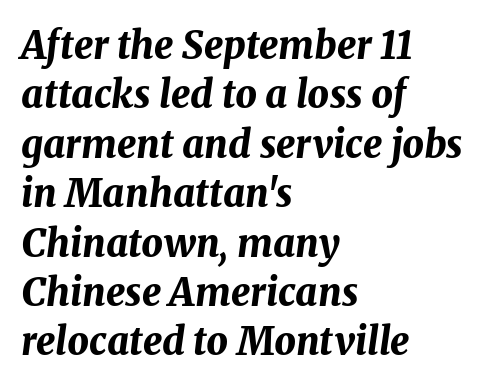
Q: Is the text bold? A: Yes.
Q: Is the text italic (slanted)? A: Yes, it leans right by about 8 degrees.
Q: Is the text underlined? A: No.
Q: How is the paragraph aligned? A: Left-aligned.
Q: Is the spacing between letters normal or unusually wide? A: Normal.
Q: Is the spacing between lines tight, normal or loose? A: Normal.
Q: Width (condensed, normal, or wide)? A: Normal.
Q: Stroke contrast? A: Medium.
Q: x-height? A: Medium.
Q: Monospaced? A: No.
